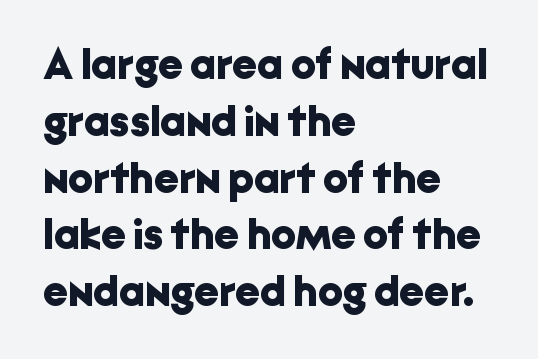
The characters display no serif detailing; their extremities are plain. Weight check: bold — yes, fully. The face used here is rendered with its standard letterfit. The glyphs are unaccompanied by any horizontal stroke below them. Think of a printed novel: that variable character pitch is what you see here. Compared with a centered layout, this one pins lines to the left instead.
